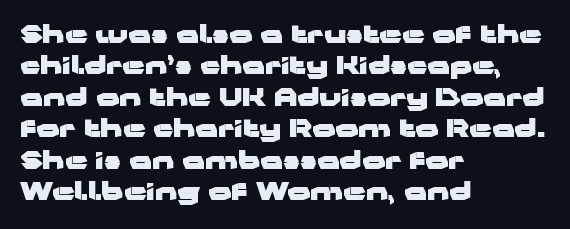
{"italic": "no", "bold": "yes", "underline": "no", "align": "left", "line_spacing": "normal", "line_spacing_ratio": 1.26, "letter_spacing": "normal", "letter_spacing_em": 0.0, "glyph_px": 25}
